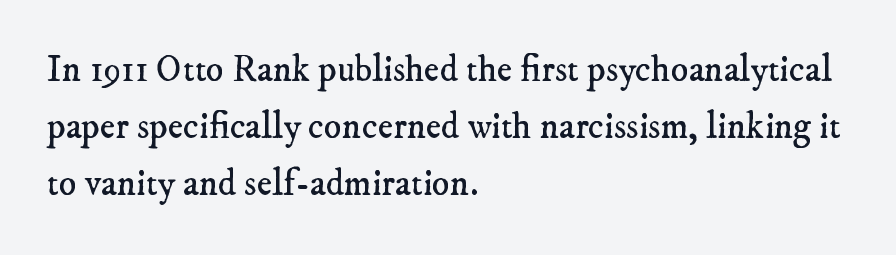
Q: Is the text bold? A: No.
Q: Is the typeface a serif or a sans-serif typeface? A: Serif.
Q: Is the text underlined? A: No.
Q: How is the paragraph aligned? A: Left-aligned.
Q: Is the spacing between letters normal or unusually wide? A: Normal.
Q: Is the spacing between lines tight, normal or loose? A: Normal.
Q: Width (condensed, normal, or wide)? A: Normal.
Q: Stroke contrast? A: Low.
Q: x-height? A: Small.
Q: Monospaced? A: No.
